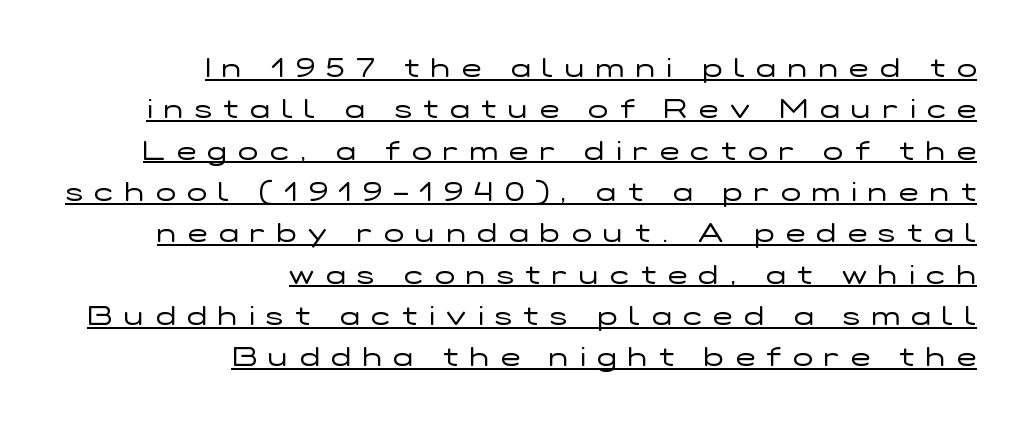
The image shows 26 px text type, upright; set right-aligned, normal line spacing (1.59x), unusually wide letter spacing (+0.45 em), underlined.
